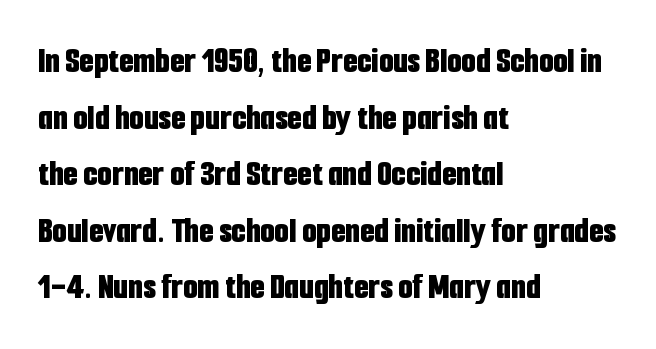
Do the letters lean? They stand straight. The rendering anchors every line to the left-hand side. Horizontal bands of white between lines are of average thickness. This rendering leaves character spacing at its baseline value. You can tell from the bare stems that sans-serif type was used.
